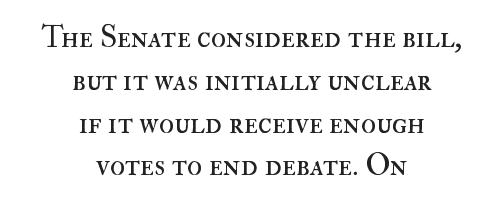
Does the copy run flush right? No — it is centered line by line. Evenly set lines give the paragraph a standard silhouette. The rendering uses natural spacing where letterforms have individual widths. Characters remain perfectly vertical along every line.
